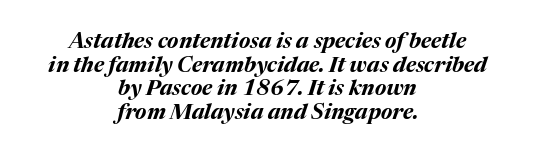
Posture: slanted. Letter spacing: default. The lines in this sample share a center point and differ in where they start and stop. Has an underline been added? It has not. Regarding leading, the lines here are crowded together.
